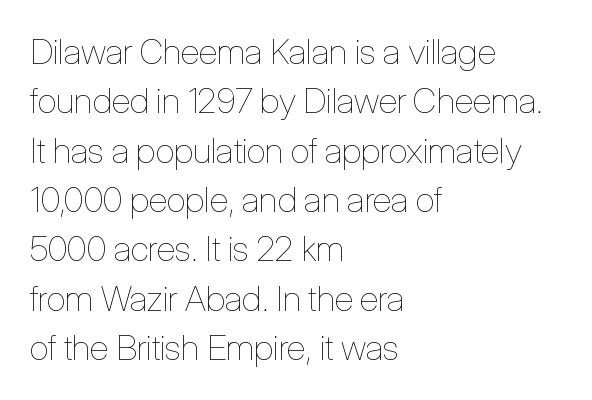
The image shows 35 px thin, condensed type, upright; set left-aligned, normal line spacing (1.41x), normal letter spacing, not underlined; low stroke contrast and a medium x-height.
